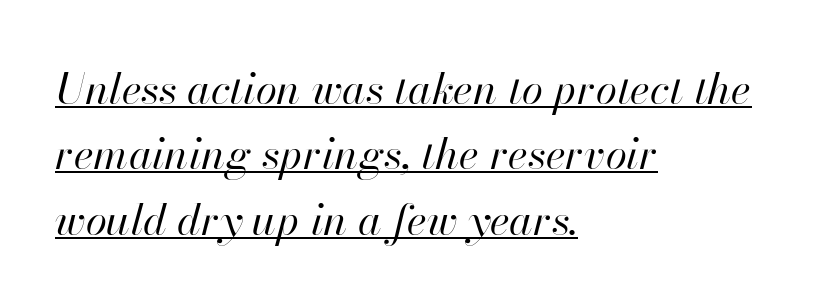
Spacing verdict: proportional, widths tailored to each character. The cut favours lightness, reaching ordinary text weight at its darkest. Vertically, the passage feels balanced, rows spaced as you'd expect. The paragraph has a hard left edge and a soft right edge.
